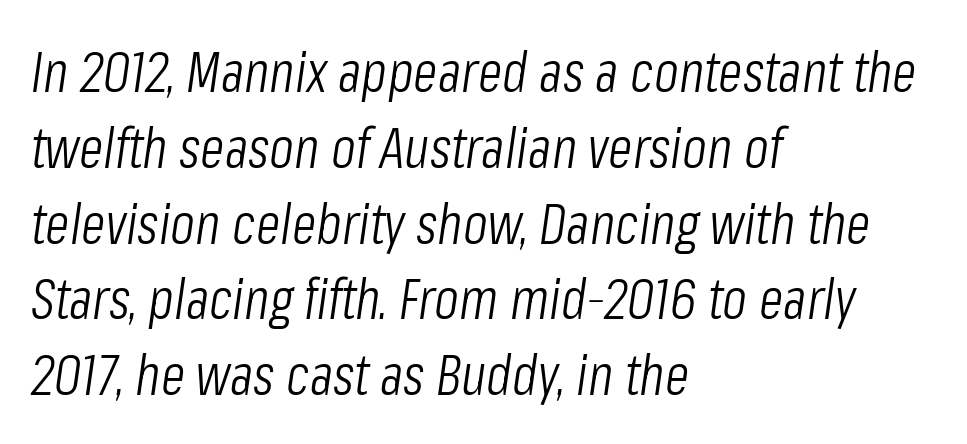
{"italic": "yes", "lean": "right", "slant_degrees": 8, "bold": "no", "weight": "light", "width": "condensed", "stroke_contrast": "low", "x_height": "medium", "monospaced": "no", "underline": "no", "align": "left", "line_spacing": "normal", "line_spacing_ratio": 1.33, "letter_spacing": "normal", "letter_spacing_em": 0.0, "glyph_px": 57}
